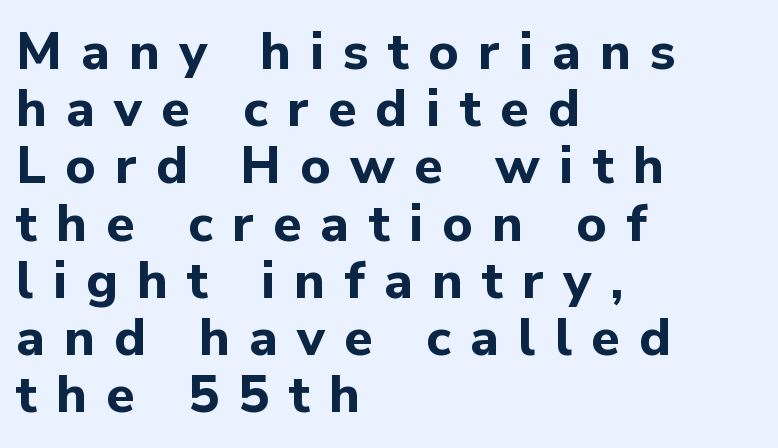
Q: Is the text bold? A: Yes.
Q: Is the text italic (slanted)? A: No, it is upright.
Q: Is the typeface a serif or a sans-serif typeface? A: Sans-serif.
Q: Is the text underlined? A: No.
Q: How is the paragraph aligned? A: Left-aligned.
Q: Is the spacing between letters normal or unusually wide? A: Unusually wide.
Q: Is the spacing between lines tight, normal or loose? A: Tight.
Q: Width (condensed, normal, or wide)? A: Normal.
Q: Stroke contrast? A: Low.
Q: x-height? A: Medium.
Q: Monospaced? A: No.
